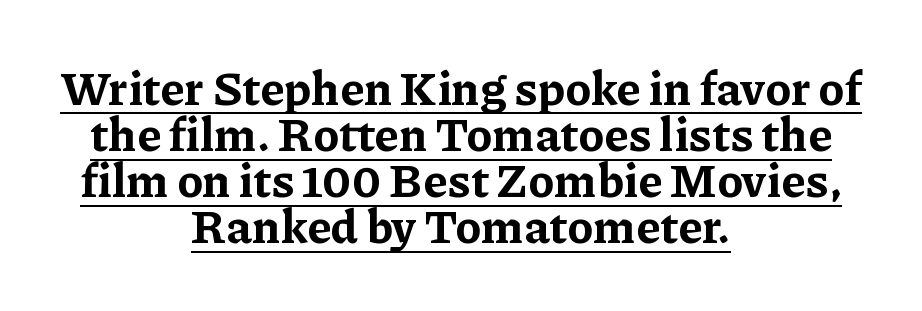
{"serif": "yes", "italic": "no", "bold": "yes", "weight": "bold", "width": "normal", "stroke_contrast": "low", "x_height": "medium", "monospaced": "no", "underline": "yes", "align": "center", "line_spacing": "tight", "line_spacing_ratio": 0.98, "letter_spacing": "normal", "letter_spacing_em": 0.0, "glyph_px": 47}
